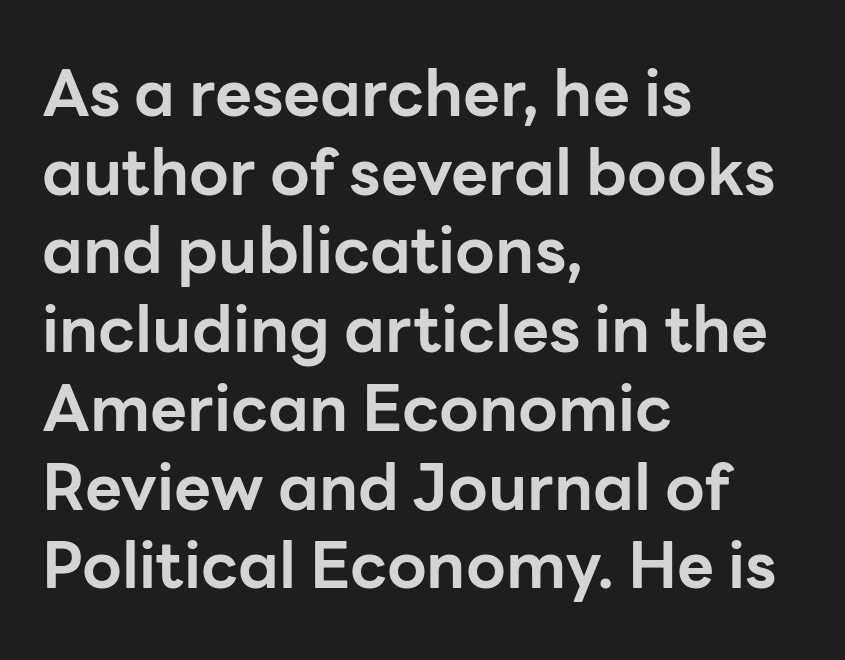
The image shows 64 px bold sans-serif type, upright; set left-aligned, line spacing 1.23x, normal letter spacing, not underlined; low stroke contrast and a medium x-height.
